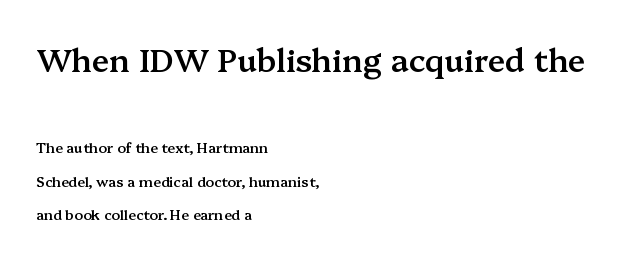
Q: Is the text bold? A: Semi-bold.
Q: Is the text italic (slanted)? A: No, it is upright.
Q: Is the typeface a serif or a sans-serif typeface? A: Serif.
Q: Is the text underlined? A: No.
Q: How is the paragraph aligned? A: Left-aligned.
Q: Is the spacing between letters normal or unusually wide? A: Normal.
Q: Is the spacing between lines tight, normal or loose? A: Loose.
Q: Which block of text is set in a larger size, the first (top) or the second (bottom)? A: The first (top) one.
Q: Width (condensed, normal, or wide)? A: Normal.
Q: Stroke contrast? A: Medium.
Q: x-height? A: Medium.
Q: Monospaced? A: No.
